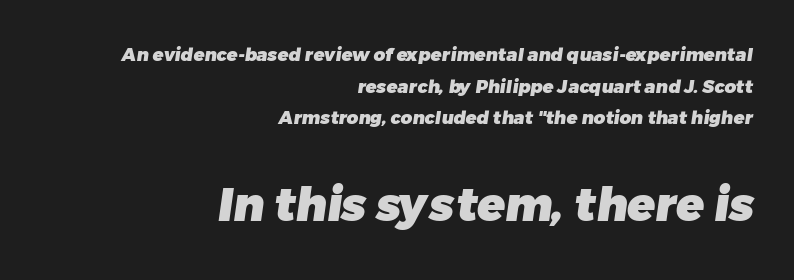
Each letter's strokes conclude bluntly, with no projecting serifs. These lines are set flush right with a ragged left edge. Looks like regular typesetting: each glyph gets only the width it needs. How heavy is the stroke? Heavy — this is a bold. There is no visible air inserted between adjacent glyphs.
